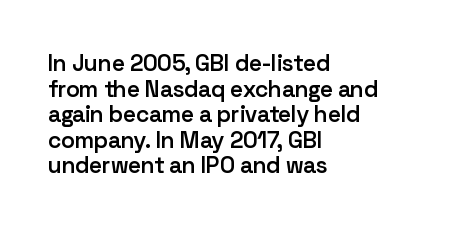
Short note: letters normally spaced. A student would call this left alignment; a typographer would say flush left, rag right. Compared with typical paragraphs, the rows here are closer together. Each glyph is drawn with semibold strokes, heavier than normal yet not fully bold.
